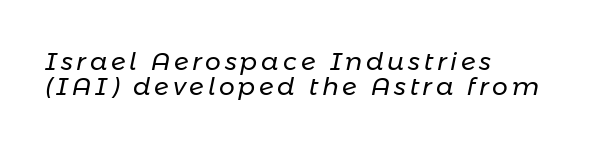
Q: Is the text bold? A: No.
Q: Is the text italic (slanted)? A: Yes, it leans right by about 11 degrees.
Q: Is the text underlined? A: No.
Q: How is the paragraph aligned? A: Left-aligned.
Q: Is the spacing between lines tight, normal or loose? A: Tight.
